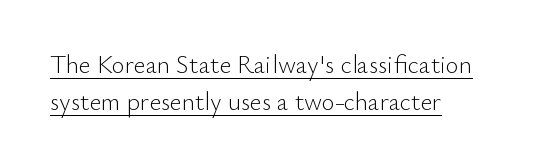
{"italic": "no", "bold": "no", "underline": "yes", "align": "left", "line_spacing": "normal", "line_spacing_ratio": 1.48, "letter_spacing": "normal", "letter_spacing_em": 0.0, "glyph_px": 25}
